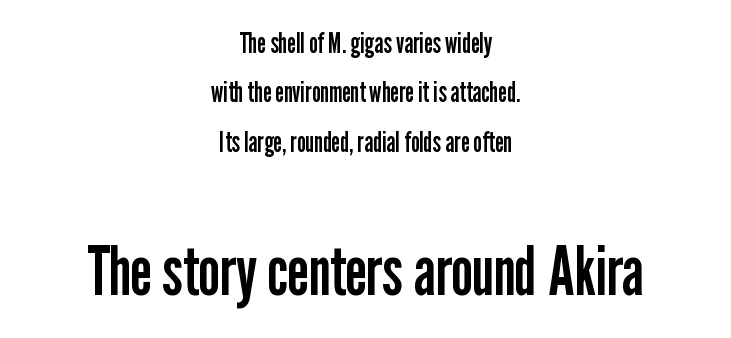
The font's upright variant was chosen for this text. The face used here is proportionally spaced, like ordinary book or web type. Each row of text sits above clean, open space. These glyphs show unthickened strokes, regular width or finer.
